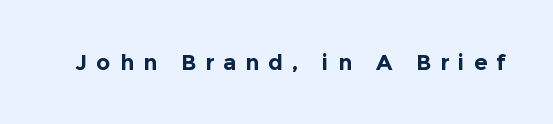
{"italic": "no", "bold": "yes", "underline": "no", "letter_spacing": "wide", "letter_spacing_em": 0.41, "glyph_px": 22}
